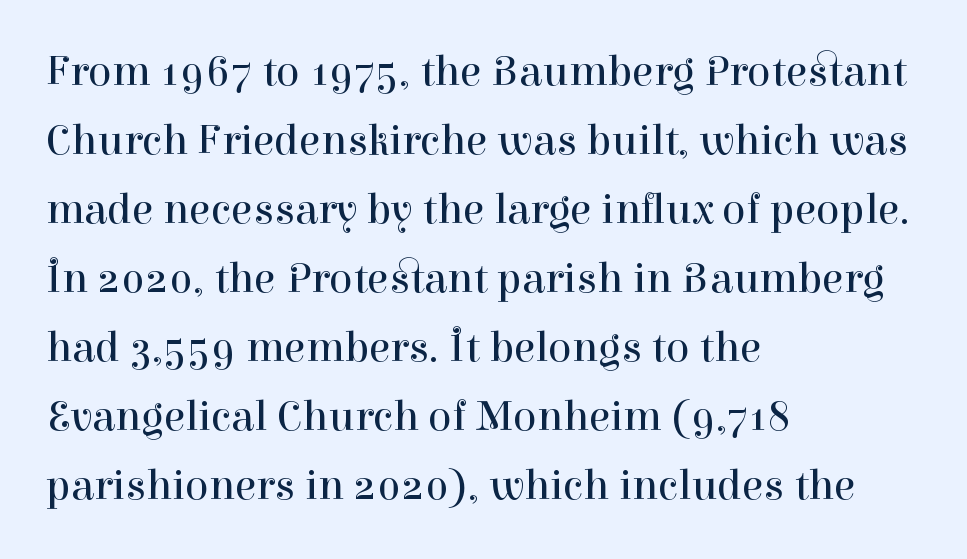
Line beginnings align vertically; line endings do not. Notice how the stems are strictly vertical — no italics here. Character widths vary here, with narrow letters taking less room than wide ones. A quiet, ordinary-to-light weight characterises the typeface. Line spacing here is normal.
